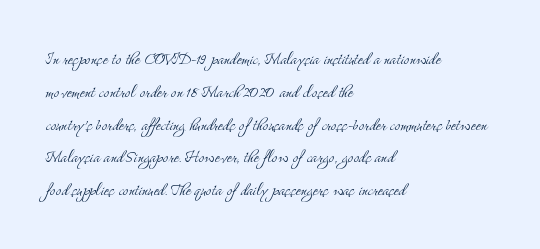
{"bold": "no", "underline": "no", "align": "left", "line_spacing": "normal", "line_spacing_ratio": 1.56, "letter_spacing": "normal", "letter_spacing_em": 0.0, "glyph_px": 21}
